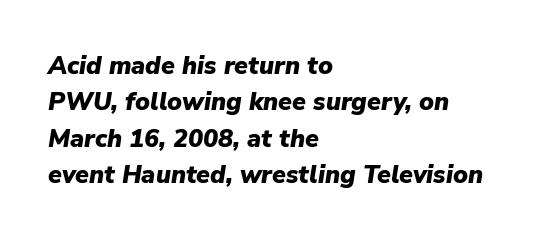
Q: Is the text bold? A: Yes.
Q: Is the text italic (slanted)? A: Yes, it leans right by about 9 degrees.
Q: Is the text underlined? A: No.
Q: How is the paragraph aligned? A: Left-aligned.
Q: Is the spacing between letters normal or unusually wide? A: Normal.
Q: Is the spacing between lines tight, normal or loose? A: Normal.
